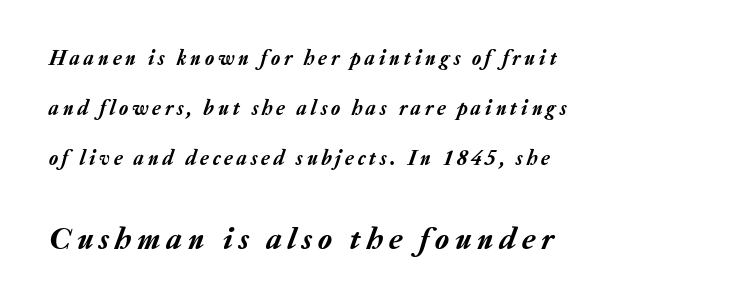
{"italic": "yes", "lean": "right", "slant_degrees": 20, "width": "normal", "stroke_contrast": "low", "x_height": "medium", "monospaced": "no", "underline": "no", "align": "left", "line_spacing": "loose", "line_spacing_ratio": 2.37, "larger_block": "second", "size_ratio": 1.52, "glyph_px": 32}
